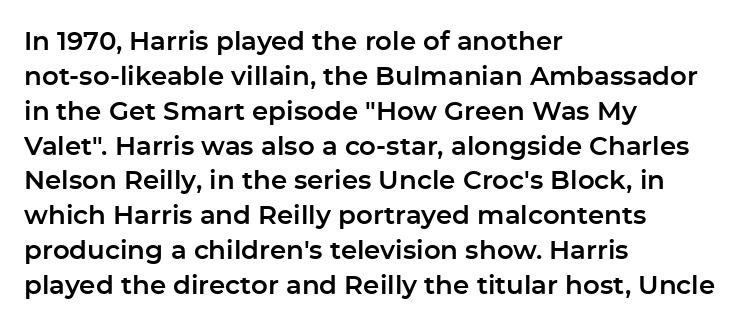
The letters stand straight up with perfectly vertical stems. Anything drawn beneath the words? Only blank space. Vertical spacing — default. Short note: letters normally spaced. Leftover space on each line is placed entirely after the last word.
